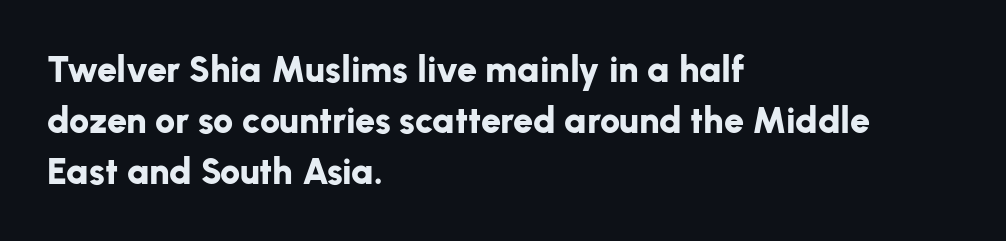
The type family on display is of the sans-serif kind. The rows are spaced the way most documents space them. Check under the words: just untouched page. Caption: multi-line text, flush left, ragged right. These lines are rendered in a variable-pitch font. In terms of posture, this sample is upright.
